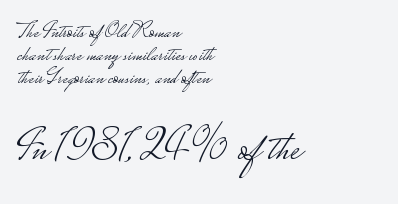
Descender tails drop into unmarked territory. Does the type have serifs? No, each stem ends abruptly. Stem width sits at or under what a default text font uses. Small over large — that's the arrangement of the two blocks here.
